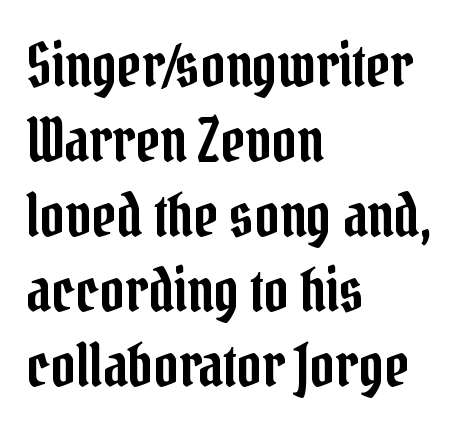
The image shows 60 px condensed serif type, upright; set left-aligned, normal line spacing (1.25x), normal letter spacing, not underlined; low stroke contrast and a medium x-height.
